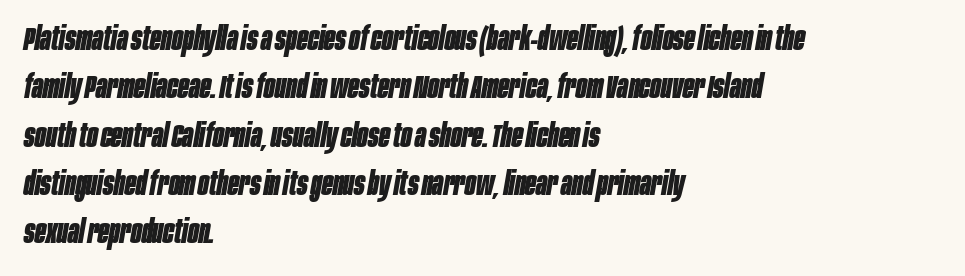
Q: Is the text bold? A: Yes.
Q: Is the text italic (slanted)? A: Yes, it leans right by about 10 degrees.
Q: Is the text underlined? A: No.
Q: How is the paragraph aligned? A: Left-aligned.
Q: Is the spacing between letters normal or unusually wide? A: Normal.
Q: Is the spacing between lines tight, normal or loose? A: Normal.
Q: Width (condensed, normal, or wide)? A: Condensed.
Q: Stroke contrast? A: Low.
Q: x-height? A: Large.
Q: Monospaced? A: No.
